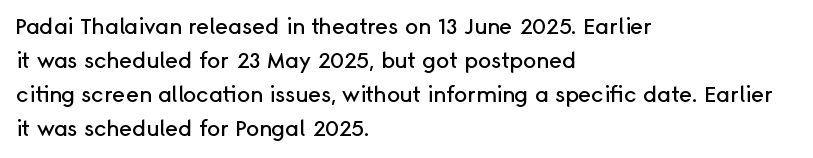
The image shows 22 px text type, upright; set left-aligned, normal line spacing (1.54x), normal letter spacing, not underlined.
